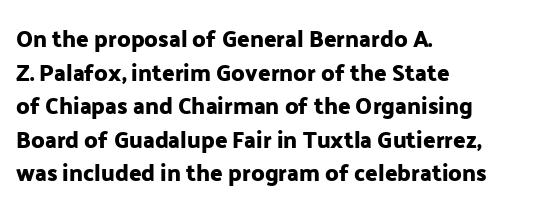
Q: Is the text italic (slanted)? A: No, it is upright.
Q: Is the text underlined? A: No.
Q: How is the paragraph aligned? A: Left-aligned.
Q: Is the spacing between letters normal or unusually wide? A: Normal.
Q: Is the spacing between lines tight, normal or loose? A: Normal.
